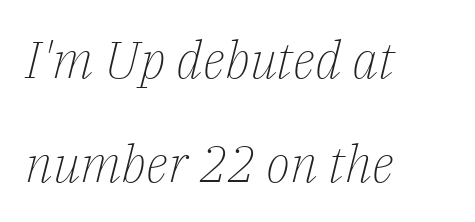
Q: Is the text bold? A: No.
Q: Is the text italic (slanted)? A: Yes, it leans right by about 14 degrees.
Q: Is the typeface a serif or a sans-serif typeface? A: Serif.
Q: Is the text underlined? A: No.
Q: How is the paragraph aligned? A: Left-aligned.
Q: Is the spacing between letters normal or unusually wide? A: Normal.
Q: Is the spacing between lines tight, normal or loose? A: Loose.
Q: Width (condensed, normal, or wide)? A: Normal.
Q: Stroke contrast? A: Low.
Q: x-height? A: Medium.
Q: Monospaced? A: No.
